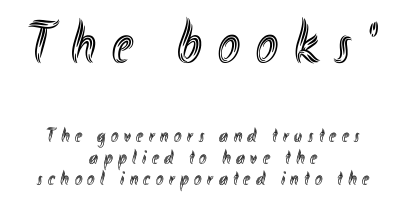
The rendering inserts visible extra space after every character. Visually, the top section dominates because its glyphs are scaled up. The strip under each line holds only bare page. The vertical gap from one line to the next is small. Varying glyph widths throughout — classic text-font behaviour.
